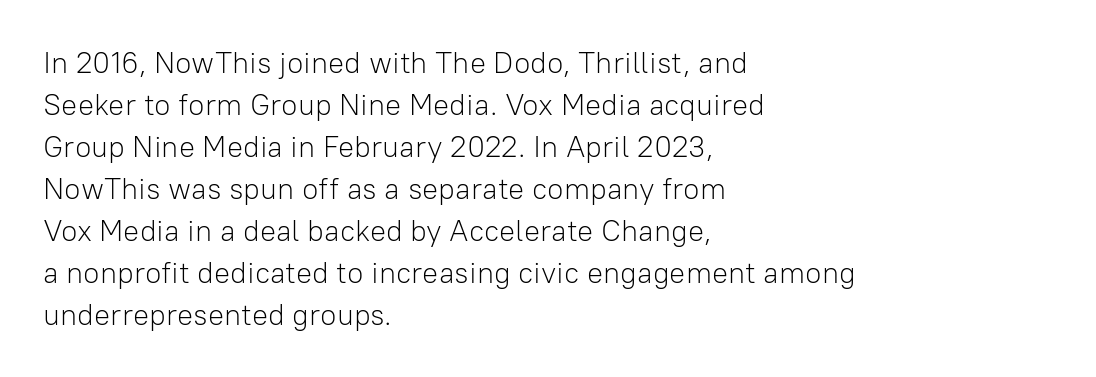
The rendering anchors every line to the left-hand side. The font sits on the lighter half of the weight spectrum, regular included. To sum up the face: it is a sans, with no serifs. Words appear dense and cohesive because spacing is normal. Designer's note — italics off, roman on. The rendering uses natural spacing where letterforms have individual widths.
